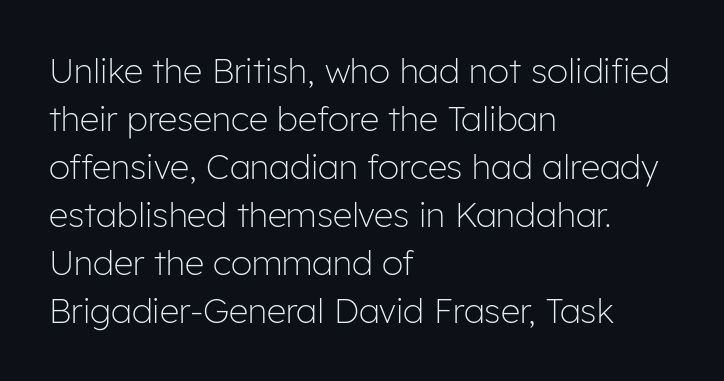
The image shows 34 px light sans-serif type, upright; set left-aligned, normal line spacing (1.41x), normal letter spacing, not underlined; low stroke contrast and a medium x-height.
